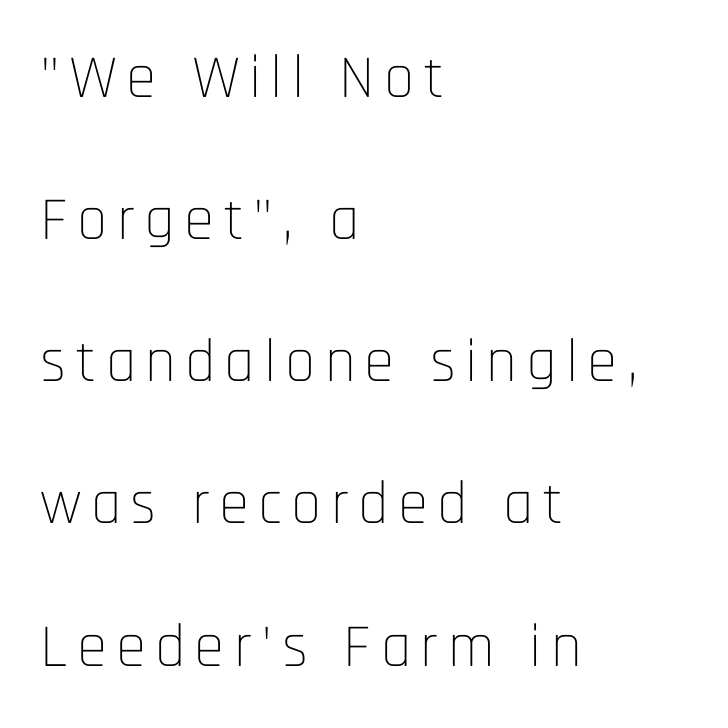
Q: Is the text bold? A: No.
Q: Is the text italic (slanted)? A: No, it is upright.
Q: Is the typeface a serif or a sans-serif typeface? A: Sans-serif.
Q: Is the text underlined? A: No.
Q: How is the paragraph aligned? A: Left-aligned.
Q: Is the spacing between lines tight, normal or loose? A: Loose.
Q: Width (condensed, normal, or wide)? A: Condensed.
Q: Stroke contrast? A: Low.
Q: x-height? A: Large.
Q: Monospaced? A: No.
